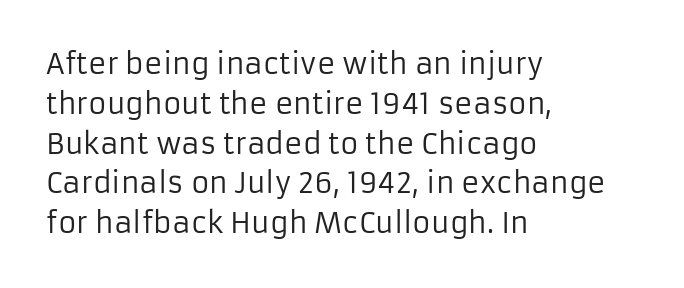
{"serif": "no", "italic": "no", "bold": "no", "weight": "regular", "width": "normal", "stroke_contrast": "low", "x_height": "medium", "monospaced": "no", "underline": "no", "align": "left", "line_spacing": "normal", "line_spacing_ratio": 1.42, "letter_spacing": "normal", "letter_spacing_em": 0.0, "glyph_px": 28}
